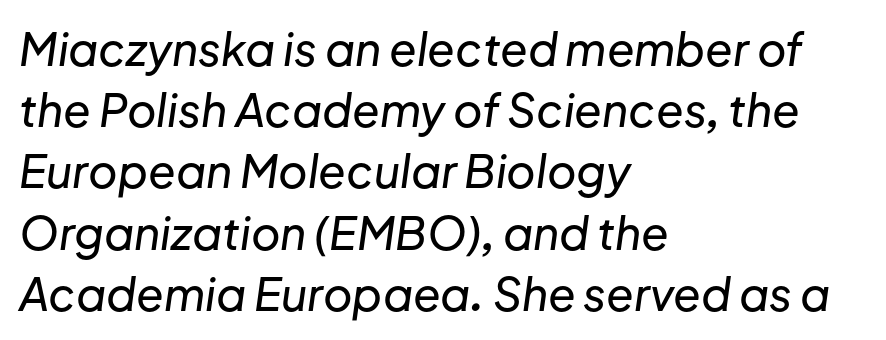
{"italic": "yes", "lean": "right", "slant_degrees": 8, "width": "normal", "stroke_contrast": "low", "x_height": "medium", "monospaced": "no", "underline": "no", "align": "left", "line_spacing": "normal", "line_spacing_ratio": 1.36, "letter_spacing": "normal", "letter_spacing_em": 0.0, "glyph_px": 45}
